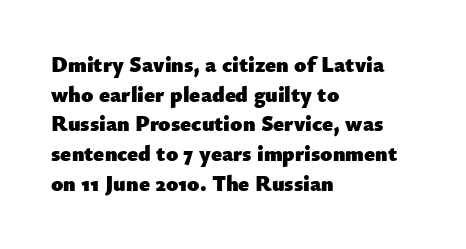
Q: Is the text bold? A: Yes.
Q: Is the text italic (slanted)? A: No, it is upright.
Q: Is the text underlined? A: No.
Q: How is the paragraph aligned? A: Left-aligned.
Q: Is the spacing between letters normal or unusually wide? A: Normal.
Q: Is the spacing between lines tight, normal or loose? A: Normal.
